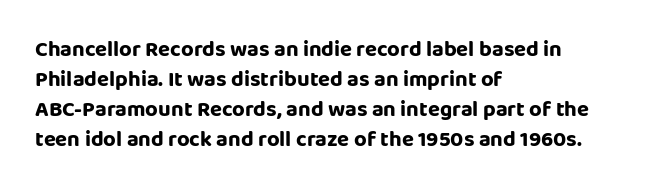
The image shows 22 px text type, upright; set left-aligned, normal line spacing (1.36x), normal letter spacing, not underlined.
